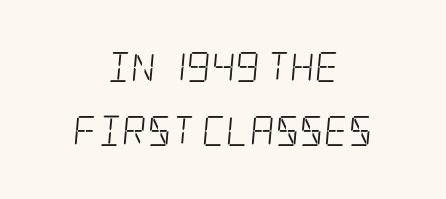
Q: Is the text bold? A: No.
Q: Is the typeface a serif or a sans-serif typeface? A: Serif.
Q: Is the text underlined? A: No.
Q: How is the paragraph aligned? A: Centered.
Q: Is the spacing between letters normal or unusually wide? A: Normal.
Q: Is the spacing between lines tight, normal or loose? A: Loose.
Q: Width (condensed, normal, or wide)? A: Condensed.
Q: Stroke contrast? A: Low.
Q: x-height? A: Large.
